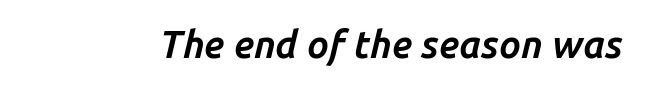
The image shows 38 px bold type, italic (leaning right); set normal letter spacing, not underlined; low stroke contrast and a medium x-height.
